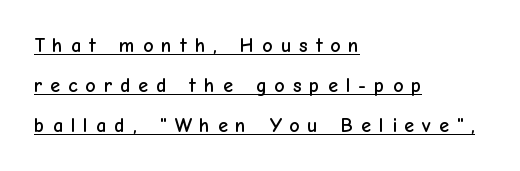
Whoever set this chose breathing room over compactness in the vertical rhythm. All the whitespace from short lines collects on the right. Somebody hit Ctrl+U on this one — the words are underlined. The typography opts for an upright posture over an oblique one. Words appear elongated and porous because spacing is wide.
